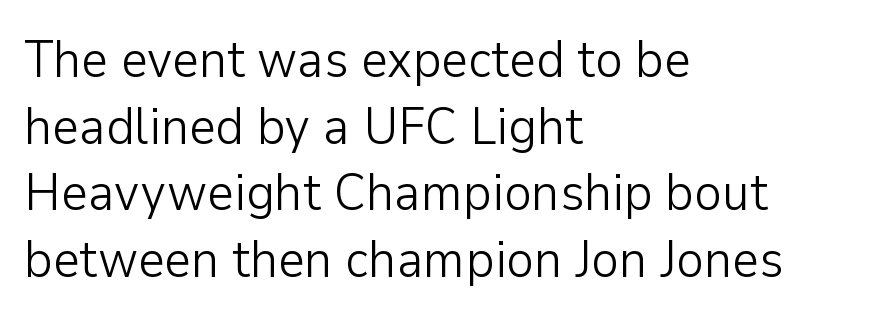
Q: Is the text bold? A: No.
Q: Is the text italic (slanted)? A: No, it is upright.
Q: Is the typeface a serif or a sans-serif typeface? A: Sans-serif.
Q: Is the text underlined? A: No.
Q: How is the paragraph aligned? A: Left-aligned.
Q: Is the spacing between letters normal or unusually wide? A: Normal.
Q: Is the spacing between lines tight, normal or loose? A: Normal.
Q: Width (condensed, normal, or wide)? A: Normal.
Q: Stroke contrast? A: Low.
Q: x-height? A: Medium.
Q: Monospaced? A: No.
